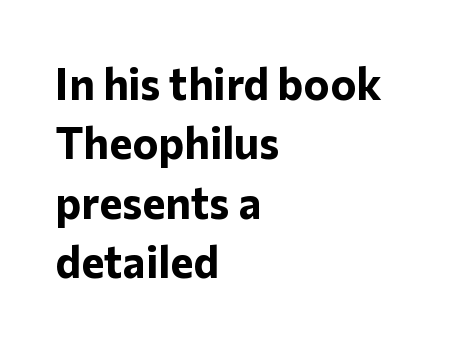
Successive baselines arrive at the customary interval. Italic: no, the glyphs are upright roman. Each letter keeps its own natural width here, so spacing adapts to shape. The space directly below the letters is spotless. Heavy-handed strokes throughout: this text is bold.
